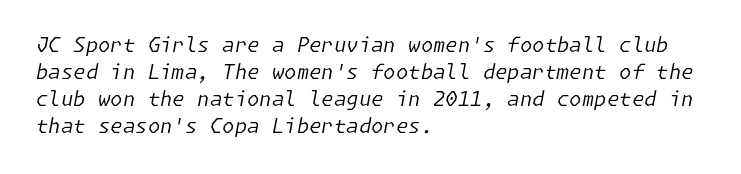
The image shows 20 px text type, italic (leaning right); set left-aligned, normal line spacing (1.35x), normal letter spacing, not underlined.
